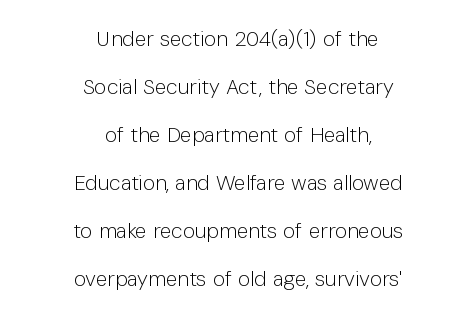
Q: Is the text bold? A: No.
Q: Is the text italic (slanted)? A: No, it is upright.
Q: Is the text underlined? A: No.
Q: How is the paragraph aligned? A: Centered.
Q: Is the spacing between letters normal or unusually wide? A: Normal.
Q: Is the spacing between lines tight, normal or loose? A: Loose.
